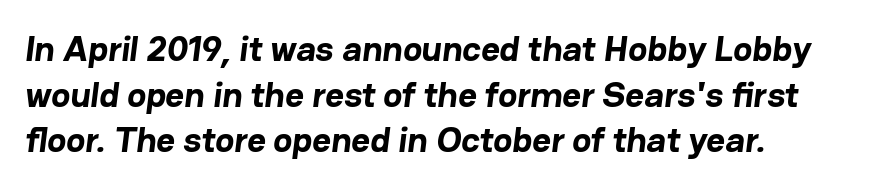
{"serif": "no", "bold": "yes", "weight": "bold", "width": "normal", "stroke_contrast": "low", "x_height": "medium", "monospaced": "no", "underline": "no", "align": "left", "line_spacing": "normal", "line_spacing_ratio": 1.27, "letter_spacing": "normal", "letter_spacing_em": 0.0, "glyph_px": 36}
